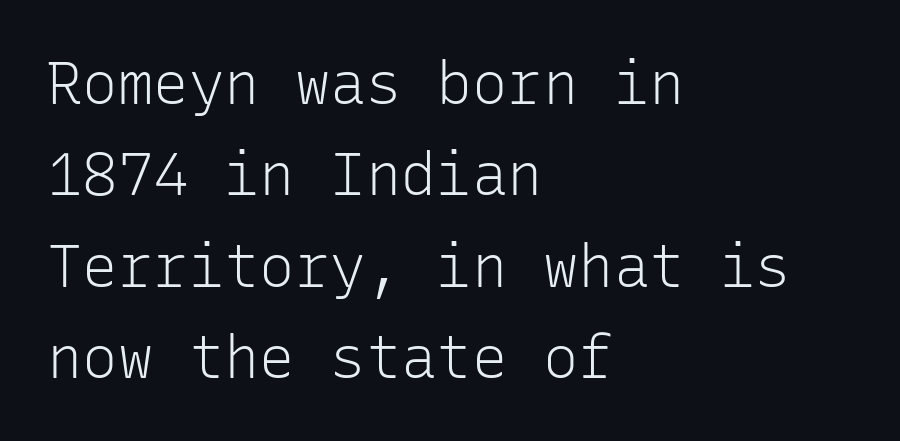
Looks like terminal output: every glyph gets an equal slot. The glyphs are unaccompanied by any horizontal stroke below them. Notice how the passage keeps a crisp vertical edge on the left only. What's the leading like? Ordinary, nothing unusual. A typesetter would label this face a sans. On a weight scale, this lands at 450 or below.
